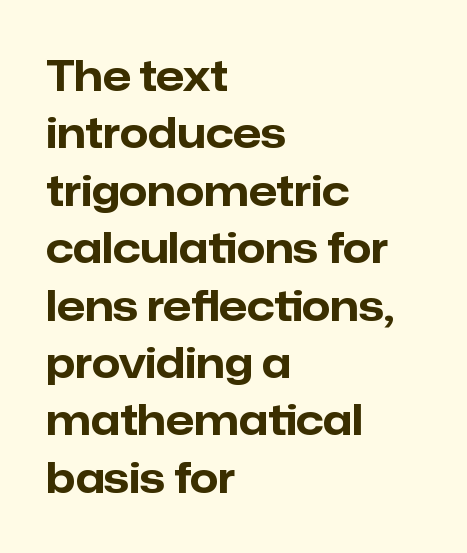
Q: Is the text bold? A: Yes.
Q: Is the text italic (slanted)? A: No, it is upright.
Q: Is the typeface a serif or a sans-serif typeface? A: Sans-serif.
Q: Is the text underlined? A: No.
Q: How is the paragraph aligned? A: Left-aligned.
Q: Is the spacing between letters normal or unusually wide? A: Normal.
Q: Is the spacing between lines tight, normal or loose? A: Normal.
Q: Width (condensed, normal, or wide)? A: Normal.
Q: Stroke contrast? A: Low.
Q: x-height? A: Medium.
Q: Monospaced? A: No.
